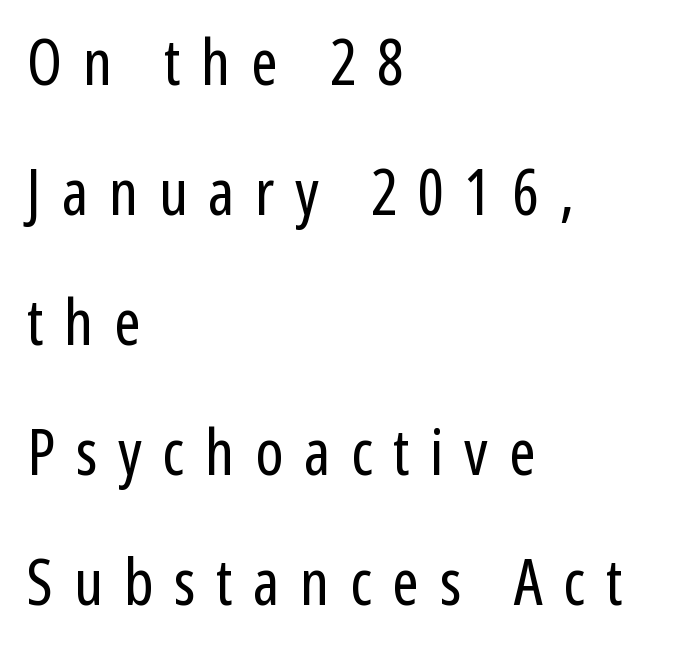
Q: Is the text bold? A: No.
Q: Is the text italic (slanted)? A: No, it is upright.
Q: Is the typeface a serif or a sans-serif typeface? A: Sans-serif.
Q: Is the text underlined? A: No.
Q: How is the paragraph aligned? A: Left-aligned.
Q: Is the spacing between letters normal or unusually wide? A: Unusually wide.
Q: Is the spacing between lines tight, normal or loose? A: Loose.
Q: Width (condensed, normal, or wide)? A: Condensed.
Q: Stroke contrast? A: Low.
Q: x-height? A: Medium.
Q: Monospaced? A: No.
